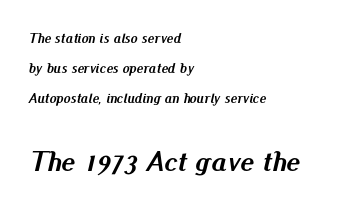
{"italic": "yes", "lean": "right", "slant_degrees": 13, "bold": "yes", "weight": "semibold", "width": "normal", "stroke_contrast": "medium", "x_height": "small", "monospaced": "no", "underline": "no", "align": "left", "line_spacing": "loose", "line_spacing_ratio": 2.14, "letter_spacing": "normal", "letter_spacing_em": 0.0, "larger_block": "second", "size_ratio": 2.07, "glyph_px": 29}
